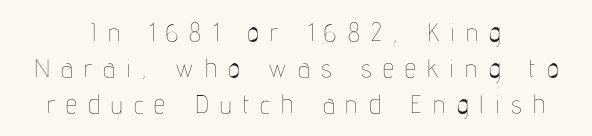
{"italic": "no", "bold": "no", "underline": "no", "align": "center", "line_spacing": "normal", "line_spacing_ratio": 1.45, "letter_spacing": "wide", "letter_spacing_em": 0.45, "glyph_px": 25}
